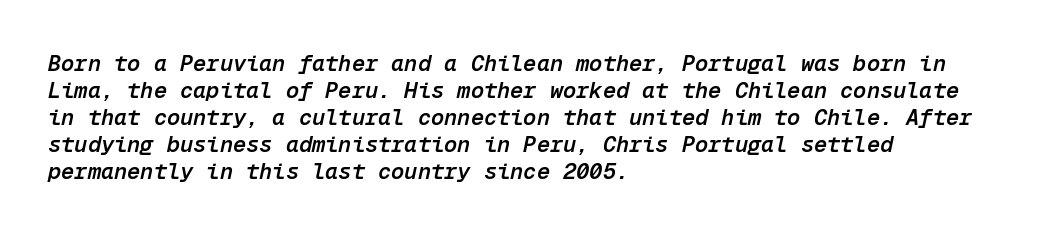
There's an unmistakable incline to the writing here. Quick note: underline off. This sample is left-justified, so line endings fall wherever the words run out. Students, note that the glyphs here touch the page at normal intervals. Weight check: semibold — heavier than regular, not quite bold.
